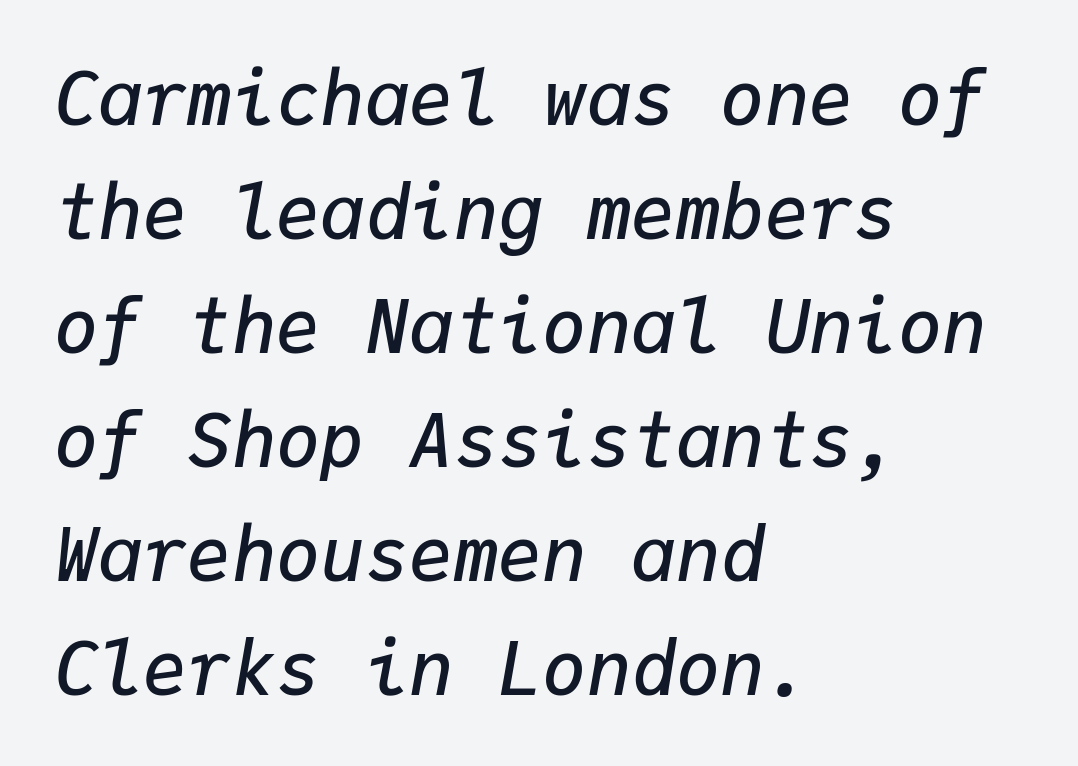
Q: Is the text bold? A: Semi-bold.
Q: Is the text italic (slanted)? A: Yes, it leans right by about 9 degrees.
Q: Is the text underlined? A: No.
Q: How is the paragraph aligned? A: Left-aligned.
Q: Is the spacing between letters normal or unusually wide? A: Normal.
Q: Is the spacing between lines tight, normal or loose? A: Normal.
Q: Width (condensed, normal, or wide)? A: Normal.
Q: Stroke contrast? A: Low.
Q: x-height? A: Medium.
Q: Monospaced? A: Yes.
